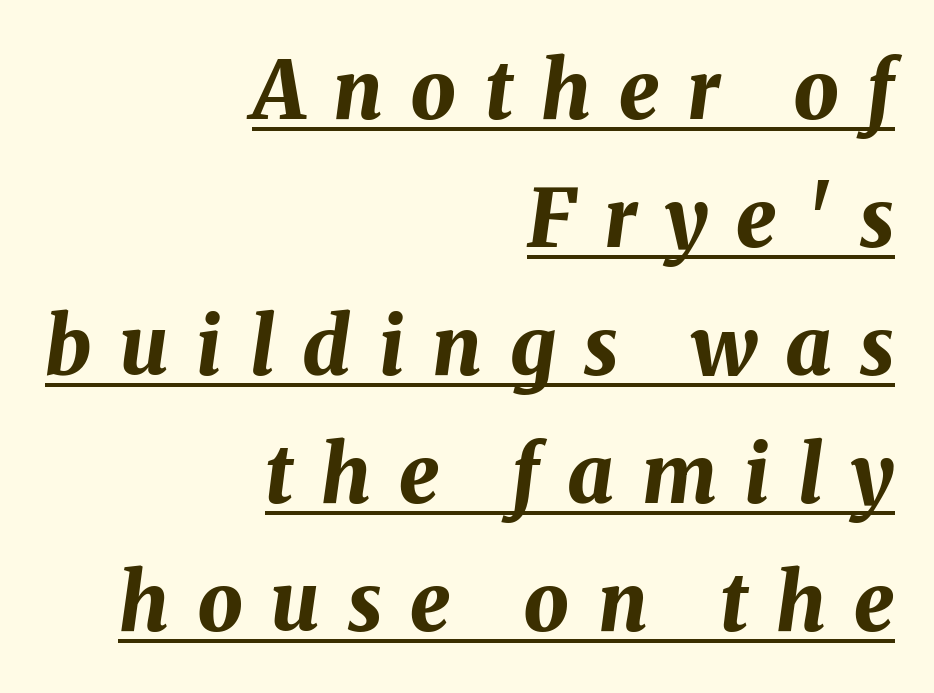
Do the characters align in a grid? No, the font is proportional. The rendering anchors every line to the right-hand side. The gaps between neighbouring characters are conspicuously large. The lettering tilts uniformly, giving the passage an italic look. The rendered words wear a rule along their underside.
